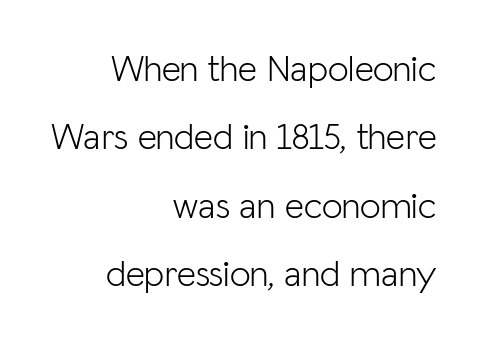
The baseline area is clear. Proportional: the letters do not fall into vertical columns. The face looks like a standard text weight, possibly lighter. Regarding serifs, this sample does without them. No extra tracking has been applied to these lines. Caption: multi-line text, flush right, ragged left.
